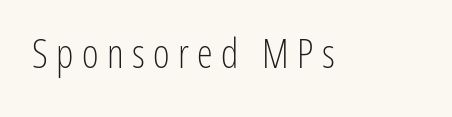
Unmarked baselines from the first word to the last. The axis of the letterforms is exactly vertical. The strokes are not fattened; the text isn't bold. Type style note: lacks serifs. Varying glyph widths throughout — classic text-font behaviour.
